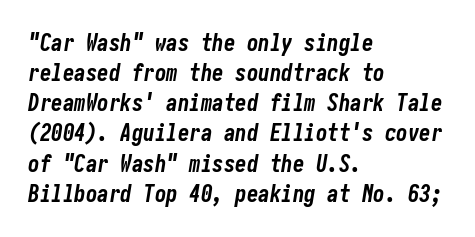
Q: Is the text bold? A: Yes.
Q: Is the text italic (slanted)? A: Yes, it leans right by about 10 degrees.
Q: Is the text underlined? A: No.
Q: How is the paragraph aligned? A: Left-aligned.
Q: Is the spacing between letters normal or unusually wide? A: Normal.
Q: Is the spacing between lines tight, normal or loose? A: Normal.
